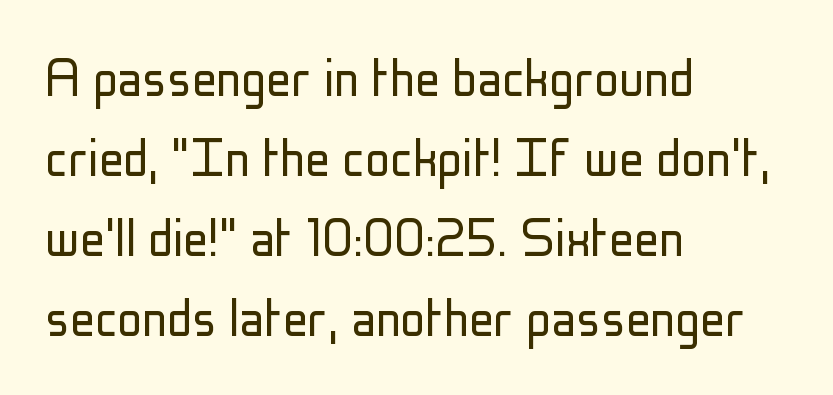
Descenders are the only things crossing below the line. Compared with a centered layout, this one pins lines to the left instead. The face used here is proportionally spaced, like ordinary book or web type. You can tell it's not italic because the verticals are truly vertical. Type style note: lacks serifs. The designer left line spacing at the default.
